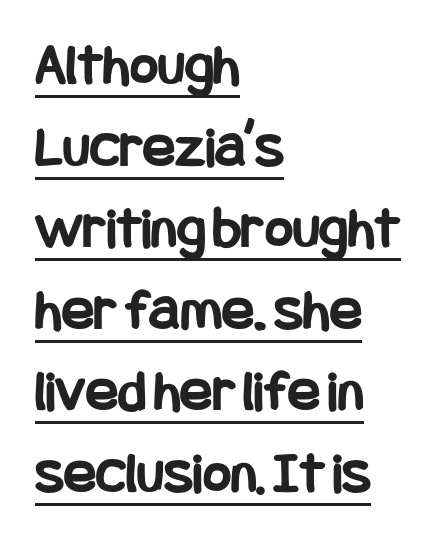
This sample is left-justified, so line endings fall wherever the words run out. Caption: standard tracking, unaltered. A typographer would call this underscored text. In terms of letterform style, serifs are entirely absent. Interline gaps are of average width in this sample. These words are printed bold, with thick strokes throughout.
